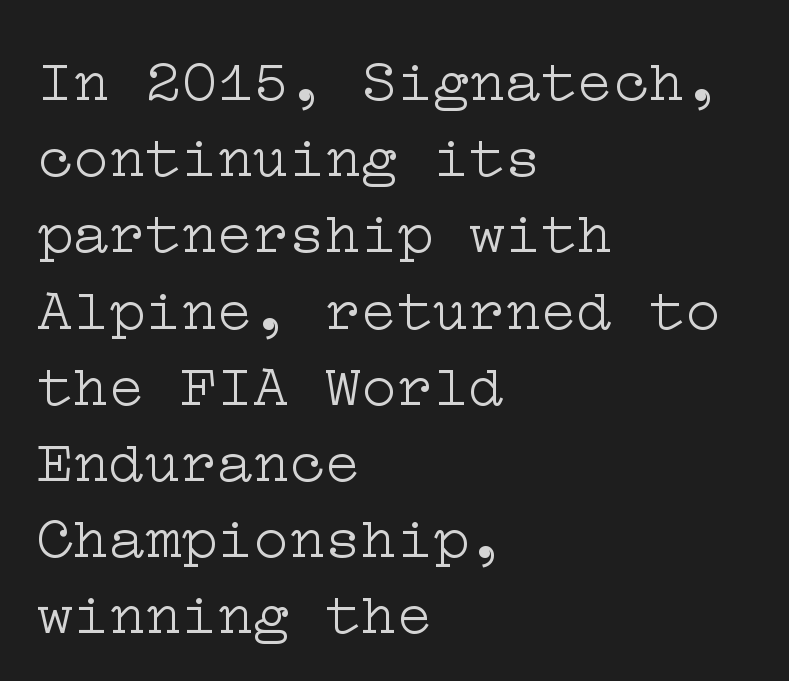
The image shows 60 px light, wide serif type, upright; set left-aligned, normal line spacing (1.27x), normal letter spacing, not underlined; low stroke contrast and a medium x-height.
